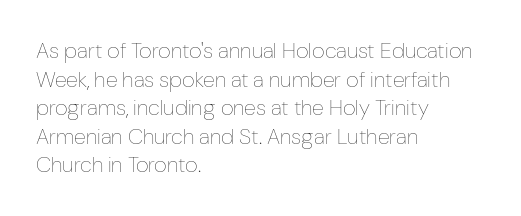
Q: Is the text bold? A: No.
Q: Is the text italic (slanted)? A: No, it is upright.
Q: Is the text underlined? A: No.
Q: How is the paragraph aligned? A: Left-aligned.
Q: Is the spacing between letters normal or unusually wide? A: Normal.
Q: Is the spacing between lines tight, normal or loose? A: Normal.
